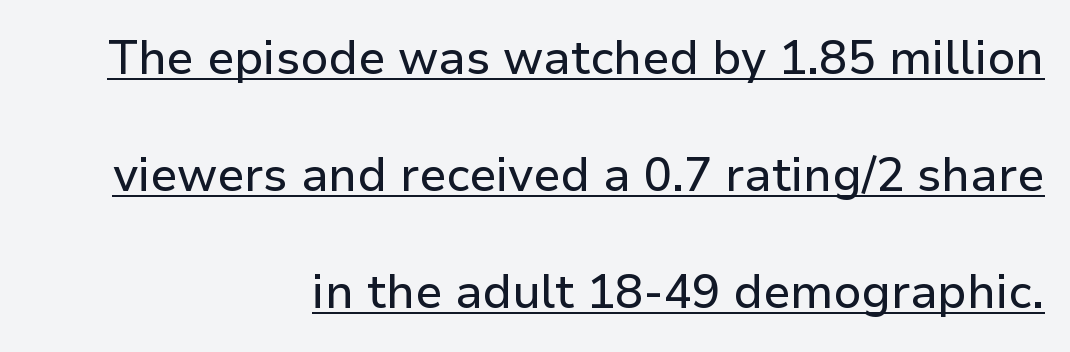
Notice how the stems are strictly vertical — no italics here. A flush-right, rag-left setting is used for this passage. Short note: letters normally spaced. Serif or sans? Sans — the stroke terminals are bare.
